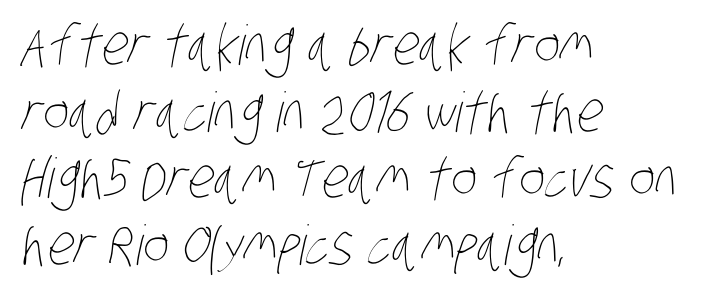
Q: Is the text bold? A: No.
Q: Is the text underlined? A: No.
Q: How is the paragraph aligned? A: Left-aligned.
Q: Is the spacing between letters normal or unusually wide? A: Normal.
Q: Width (condensed, normal, or wide)? A: Condensed.
Q: Stroke contrast? A: Low.
Q: x-height? A: Large.
Q: Monospaced? A: No.
